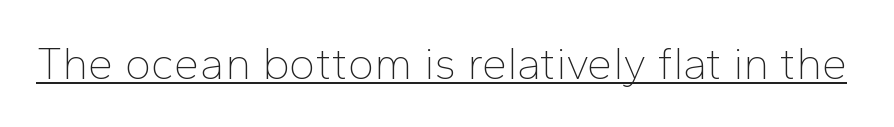
The face used here is a sans, in the tradition of grotesques and geometrics. Italic? Not at all — the glyphs are vertical. The face used here is proportionally spaced, like ordinary book or web type. A baseline rule has been typeset under these characters. A typesetter would call this zero additional tracking. Bold? No — there's no thickening of the strokes.
